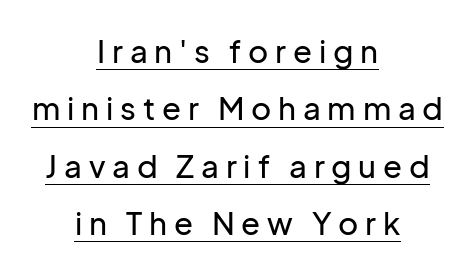
The image shows 31 px sans-serif type, upright; set centered, line spacing 1.85x, unusually wide letter spacing (+0.22 em), underlined; low stroke contrast and a medium x-height.
